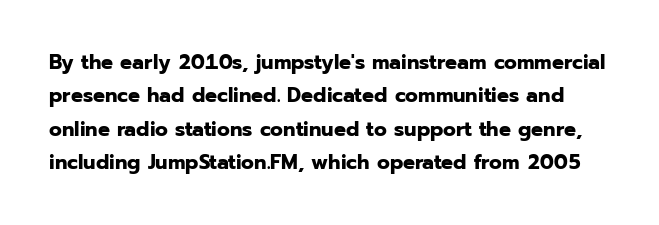
Words appear dense and cohesive because spacing is normal. The characters look thick and weighty, a clear bold. The gap between lines stays unmarked. Summary of vertical rhythm: regular, with standard interline spacing. Characters remain perfectly vertical along every line.
